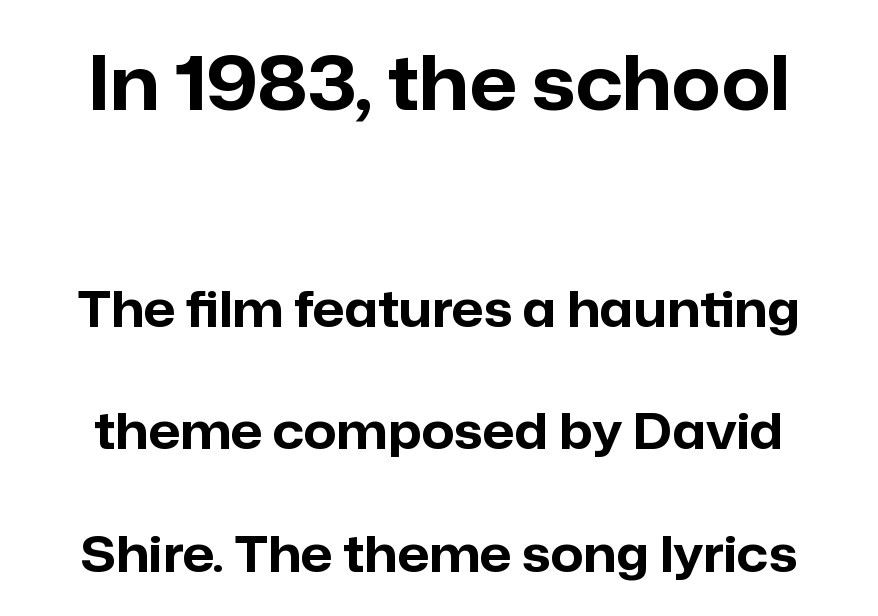
Q: Is the text bold? A: Yes.
Q: Is the text italic (slanted)? A: No, it is upright.
Q: Is the typeface a serif or a sans-serif typeface? A: Sans-serif.
Q: Is the text underlined? A: No.
Q: Is the spacing between letters normal or unusually wide? A: Normal.
Q: Is the spacing between lines tight, normal or loose? A: Loose.
Q: Which block of text is set in a larger size, the first (top) or the second (bottom)? A: The first (top) one.
Q: Width (condensed, normal, or wide)? A: Normal.
Q: Stroke contrast? A: Low.
Q: x-height? A: Medium.
Q: Monospaced? A: No.
